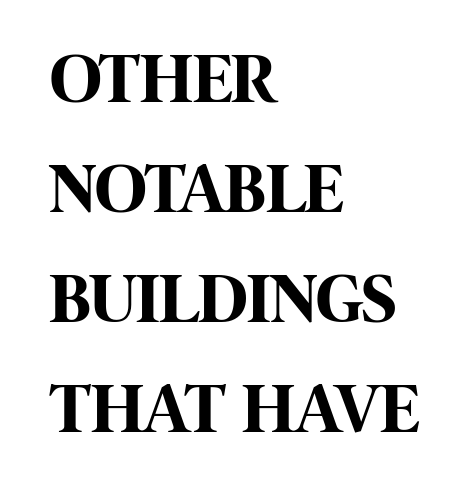
Q: Is the text bold? A: Yes.
Q: Is the text italic (slanted)? A: No, it is upright.
Q: Is the typeface a serif or a sans-serif typeface? A: Sans-serif.
Q: Is the text underlined? A: No.
Q: How is the paragraph aligned? A: Left-aligned.
Q: Is the spacing between letters normal or unusually wide? A: Normal.
Q: Is the spacing between lines tight, normal or loose? A: Normal.
Q: Width (condensed, normal, or wide)? A: Condensed.
Q: Stroke contrast? A: High.
Q: x-height? A: Large.
Q: Monospaced? A: No.
